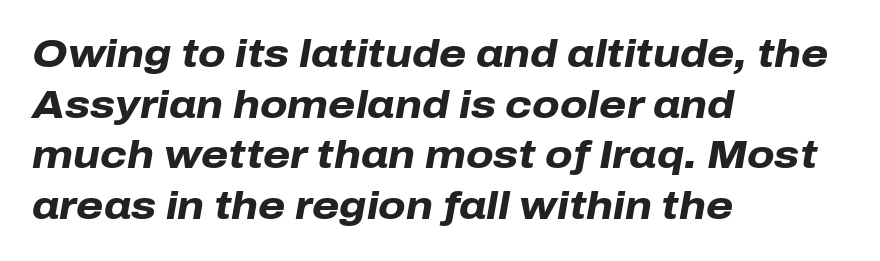
{"italic": "yes", "lean": "right", "slant_degrees": 10, "bold": "yes", "weight": "heavy", "width": "normal", "stroke_contrast": "low", "x_height": "medium", "monospaced": "no", "underline": "no", "align": "left", "line_spacing": "normal", "line_spacing_ratio": 1.3, "letter_spacing": "normal", "letter_spacing_em": 0.0, "glyph_px": 39}
